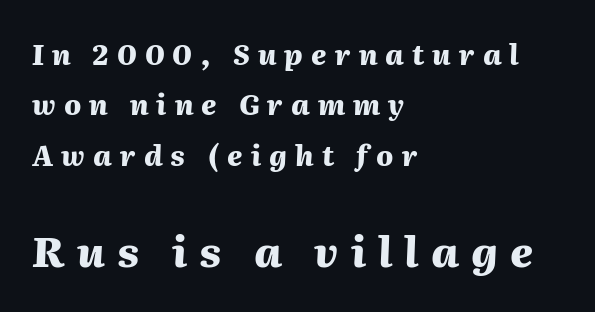
The image shows 42 px heavy type, italic (leaning right); set left-aligned, line spacing 1.8x, unusually wide letter spacing (+0.29 em), not underlined; the second (bottom) block is 1.5x larger; medium stroke contrast and a medium x-height.
